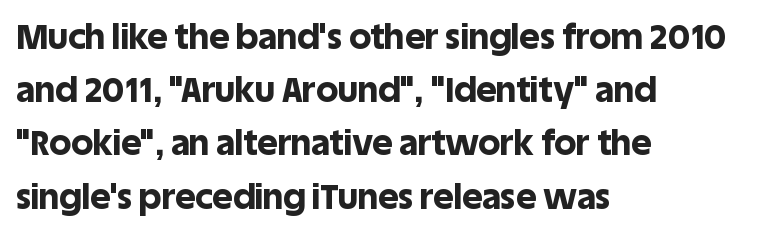
{"serif": "no", "italic": "no", "bold": "yes", "weight": "bold", "width": "normal", "x_height": "large", "monospaced": "no", "underline": "no", "align": "left", "line_spacing": "normal", "line_spacing_ratio": 1.52, "letter_spacing": "normal", "letter_spacing_em": 0.0, "glyph_px": 35}
